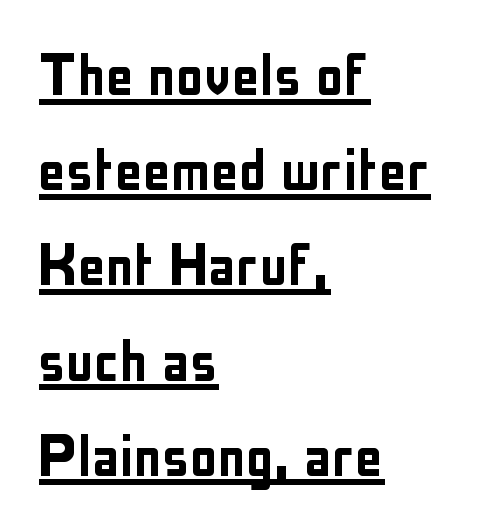
Q: Is the text italic (slanted)? A: No, it is upright.
Q: Is the typeface a serif or a sans-serif typeface? A: Sans-serif.
Q: Is the text underlined? A: Yes.
Q: How is the paragraph aligned? A: Left-aligned.
Q: Is the spacing between letters normal or unusually wide? A: Normal.
Q: Is the spacing between lines tight, normal or loose? A: Normal.
Q: Width (condensed, normal, or wide)? A: Condensed.
Q: Stroke contrast? A: Low.
Q: x-height? A: Medium.
Q: Monospaced? A: No.
